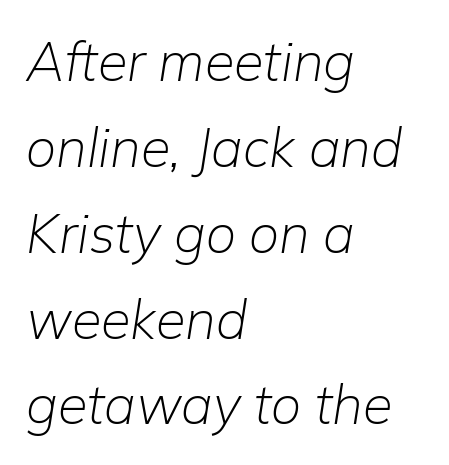
Type without underlining. The passage shown stacks its lines at a standard gap. Typeset ragged right — the left edge is the straight one. Glyph-to-glyph distance matches everyday printed text.
